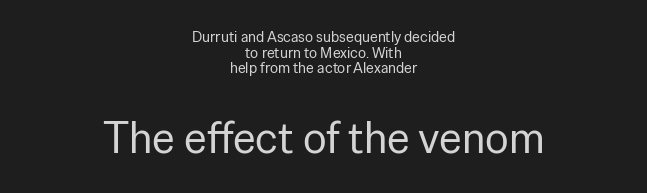
The image shows 44 px regular-weight sans-serif type, upright; set centered, tight line spacing (1.05x), normal letter spacing, not underlined; the second (bottom) block is 2.93x larger; low stroke contrast and a medium x-height.
